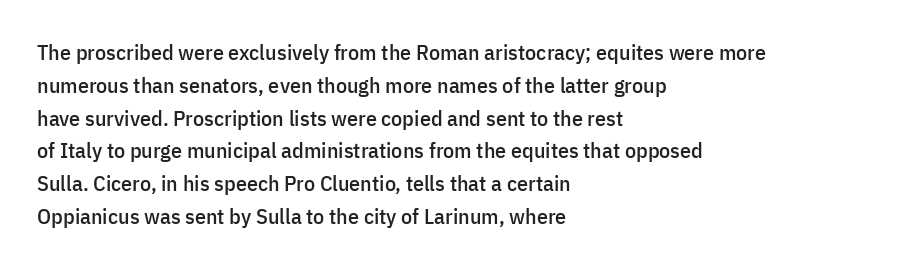
The specimen omits any rule beneath the text block's lines. Is the letter spacing exaggerated? No — it looks like the ordinary default. The typography opts for an upright posture over an oblique one. The rag falls on the right side of this text block. Baseline-to-baseline distance is the conventional proportion of letter height.
